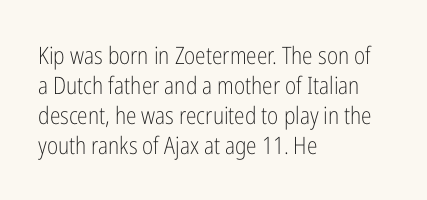
The image shows 24 px text type, upright; set left-aligned, normal line spacing (1.25x), normal letter spacing, not underlined.
